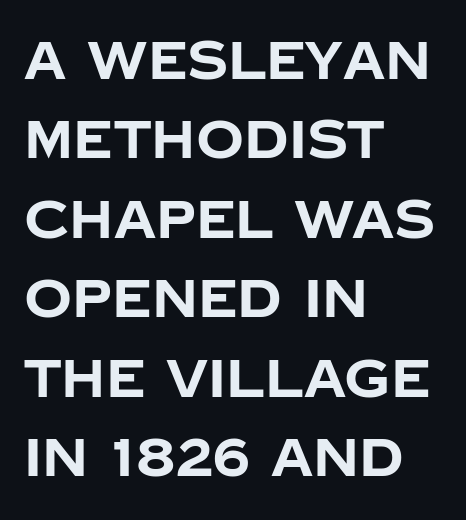
Clear beneath every line of the passage. A sans-serif font was chosen for this passage. The rendering uses natural spacing where letterforms have individual widths. Ordinary non-slanted type is in use. Heavy, bold letterforms. Reading down the column, the eye jumps a familiar distance to each next line.
